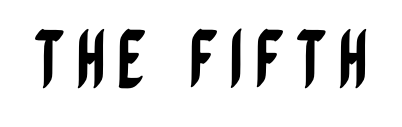
{"serif": "no", "italic": "no", "width": "condensed", "stroke_contrast": "low", "x_height": "large", "monospaced": "no", "underline": "no", "glyph_px": 78}
